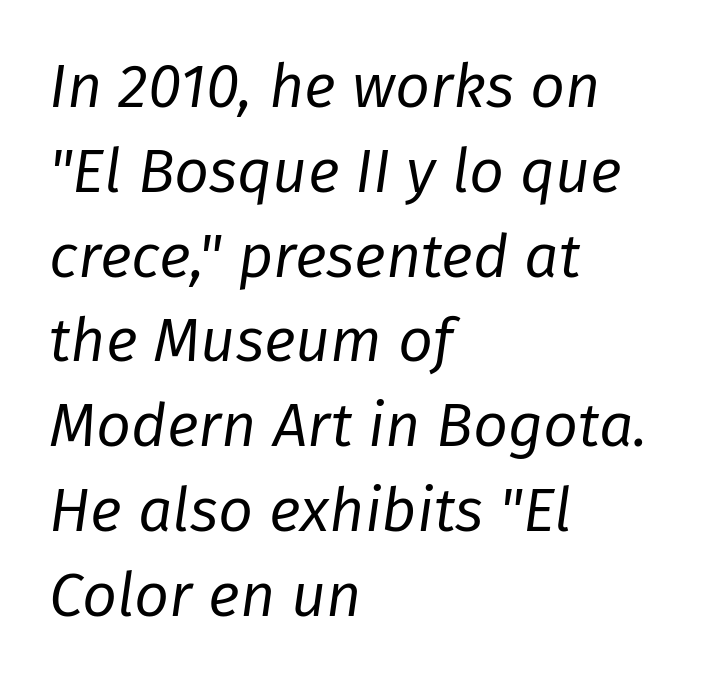
{"italic": "yes", "lean": "right", "slant_degrees": 8, "bold": "no", "weight": "regular", "width": "normal", "stroke_contrast": "low", "x_height": "medium", "monospaced": "no", "underline": "no", "align": "left", "line_spacing": "normal", "line_spacing_ratio": 1.39, "letter_spacing": "normal", "letter_spacing_em": 0.0, "glyph_px": 61}
